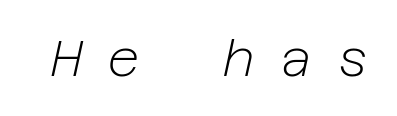
Q: Is the text bold? A: No.
Q: Is the text italic (slanted)? A: Yes, it leans right by about 12 degrees.
Q: Is the text underlined? A: No.
Q: Is the spacing between letters normal or unusually wide? A: Unusually wide.
Q: Width (condensed, normal, or wide)? A: Normal.
Q: Stroke contrast? A: Low.
Q: x-height? A: Medium.
